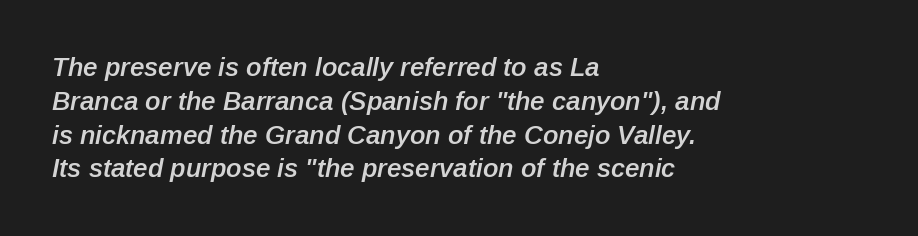
{"italic": "yes", "lean": "right", "slant_degrees": 12, "bold": "semi", "underline": "no", "align": "left", "line_spacing": "normal", "line_spacing_ratio": 1.3, "letter_spacing": "normal", "letter_spacing_em": 0.0, "glyph_px": 26}
